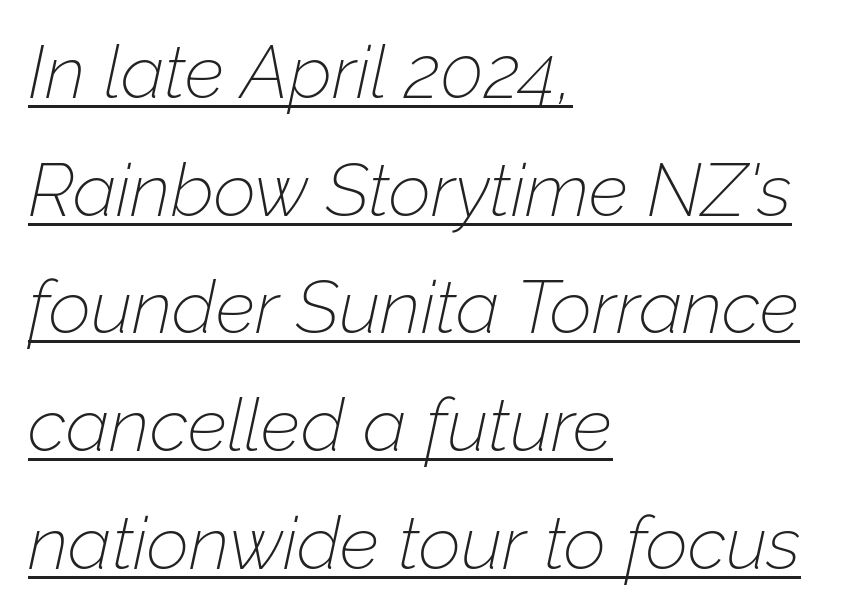
The typography opts for an oblique posture over an upright one. The passage shown is not bold in any degree. In terms of letterspacing, this is plain default setting. Notice how the passage keeps a crisp vertical edge on the left only.
